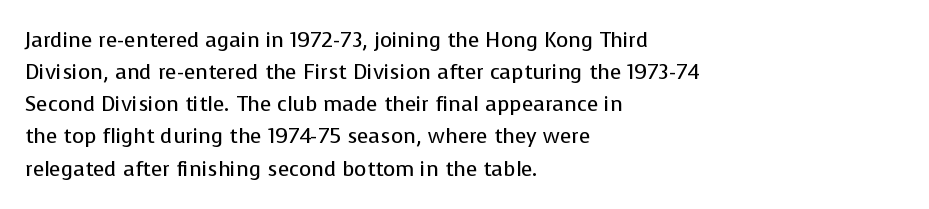
Q: Is the text bold? A: No.
Q: Is the text italic (slanted)? A: No, it is upright.
Q: Is the text underlined? A: No.
Q: How is the paragraph aligned? A: Left-aligned.
Q: Is the spacing between letters normal or unusually wide? A: Normal.
Q: Is the spacing between lines tight, normal or loose? A: Normal.
